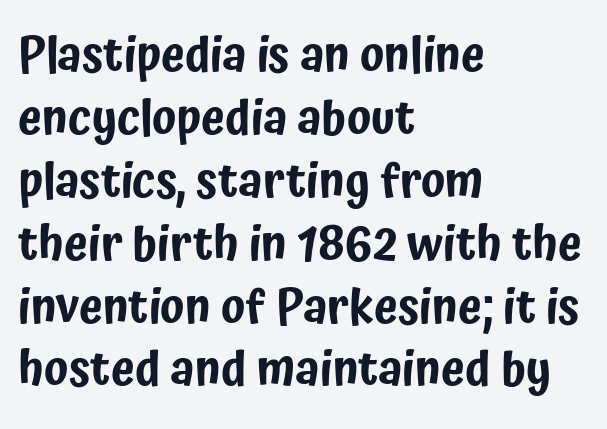
Q: Is the text italic (slanted)? A: No, it is upright.
Q: Is the typeface a serif or a sans-serif typeface? A: Sans-serif.
Q: Is the text underlined? A: No.
Q: How is the paragraph aligned? A: Left-aligned.
Q: Is the spacing between letters normal or unusually wide? A: Normal.
Q: Is the spacing between lines tight, normal or loose? A: Normal.
Q: Width (condensed, normal, or wide)? A: Condensed.
Q: Stroke contrast? A: Low.
Q: x-height? A: Medium.
Q: Monospaced? A: No.
